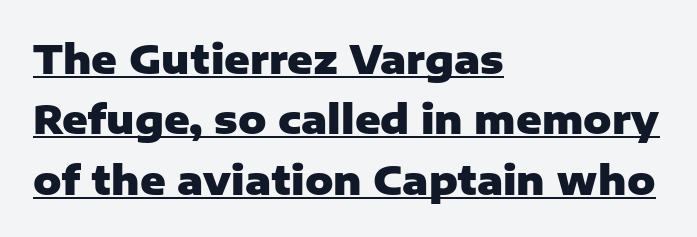
The image shows 39 px heavy sans-serif type, upright; set left-aligned, normal line spacing (1.55x), normal letter spacing, underlined; low stroke contrast and a medium x-height.
